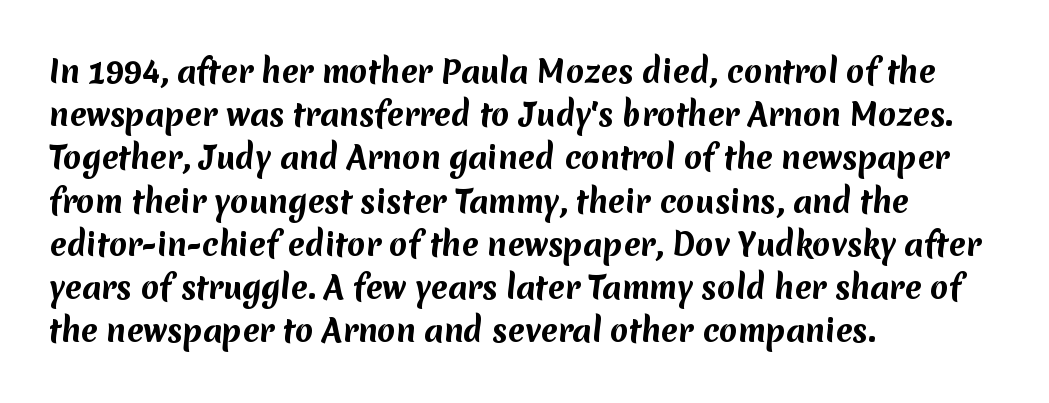
Summary of vertical rhythm: regular, with standard interline spacing. Default kerning and tracking; the words read as compact shapes. You could not count columns in this text — the font is proportionally spaced. Honestly, there is no underline to notice here at all. Typesetter's note: full bold, strokes at maximum text heaviness. Horizontal alignment here is leftward, the default for most running prose.
